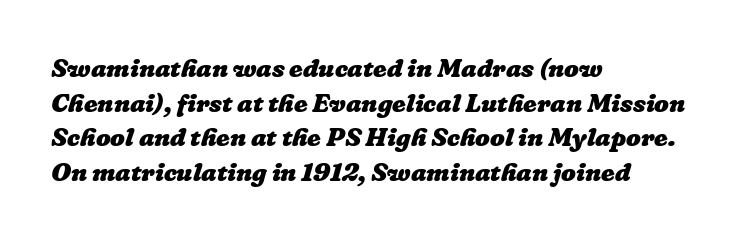
A dark, heavy texture on the line: the type is bold. The paragraph has a hard left edge and a soft right edge. Underline: absent. In terms of leading, this rendering sits right in the middle. In terms of letterspacing, this is plain default setting.
